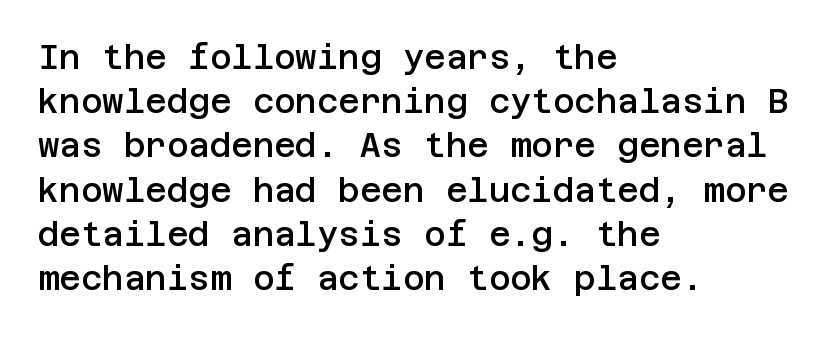
The image shows 33 px semibold sans-serif type, upright; set left-aligned, normal line spacing (1.34x), normal letter spacing, not underlined; low stroke contrast and a large x-height.
